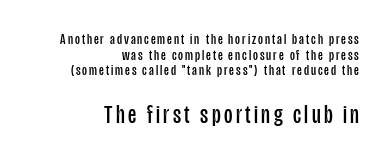
{"italic": "no", "bold": "no", "underline": "no", "align": "right", "line_spacing": "tight", "line_spacing_ratio": 1.04, "larger_block": "second", "size_ratio": 1.73, "glyph_px": 26}
